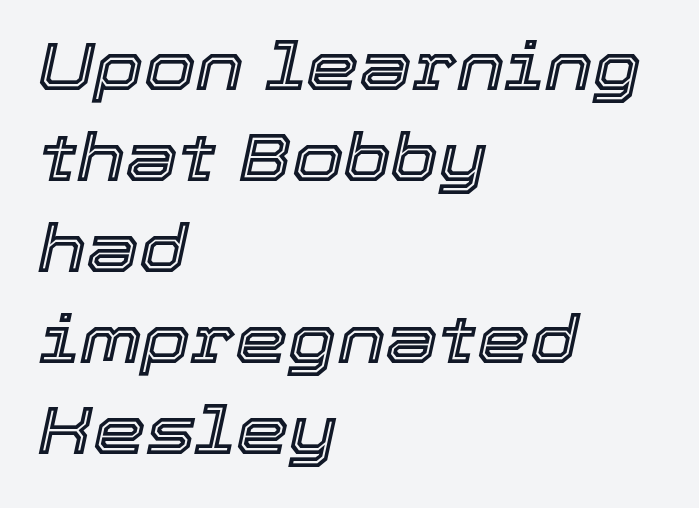
Q: Is the text italic (slanted)? A: Yes, it leans right by about 12 degrees.
Q: Is the text underlined? A: No.
Q: How is the paragraph aligned? A: Left-aligned.
Q: Is the spacing between letters normal or unusually wide? A: Normal.
Q: Is the spacing between lines tight, normal or loose? A: Normal.
Q: Width (condensed, normal, or wide)? A: Normal.
Q: x-height? A: Medium.
Q: Monospaced? A: No.
